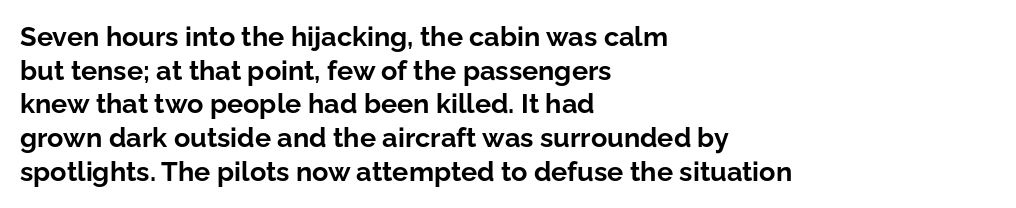
{"italic": "no", "bold": "yes", "underline": "no", "align": "left", "line_spacing": "normal", "line_spacing_ratio": 1.25, "letter_spacing": "normal", "letter_spacing_em": 0.0, "glyph_px": 27}
